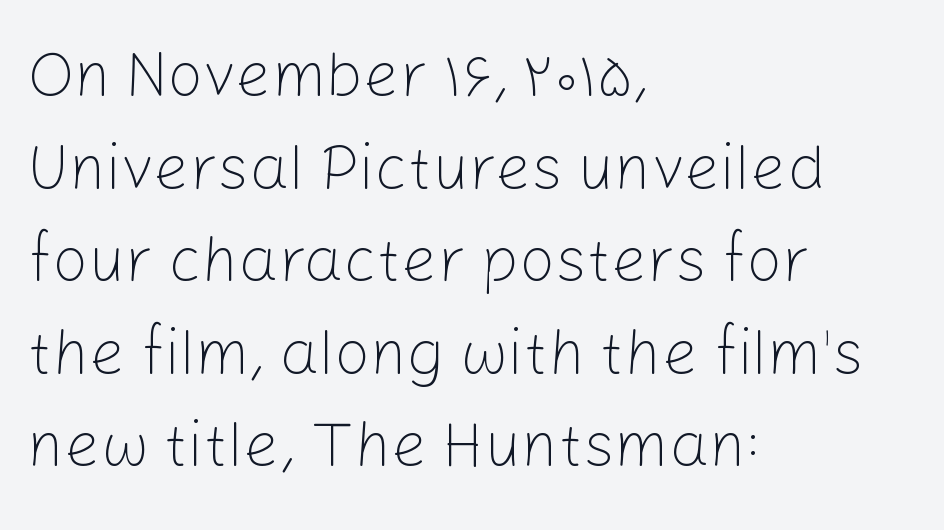
Letters rest on an invisible, unmarked baseline. The gaps between neighbouring characters are ordinary and unremarkable. Serifs: no, the terminals of the letterforms are clean. These lines are rendered in a variable-pitch font. Is there any slant? The stems are plumb. Unbolded letterforms with no extra heft.
